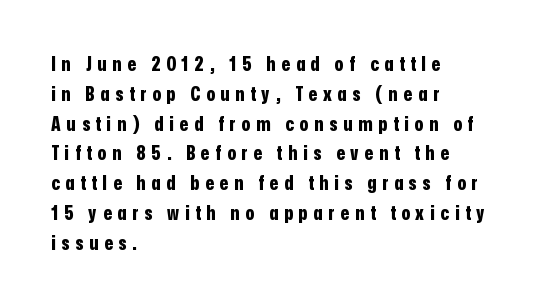
The image shows 20 px bold type, upright; set left-aligned, normal line spacing (1.49x), unusually wide letter spacing (+0.29 em), not underlined.
